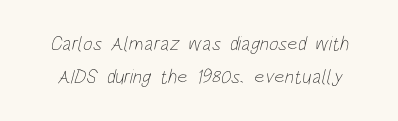
The image shows 20 px text type; set normal line spacing (1.64x), normal letter spacing, not underlined.
